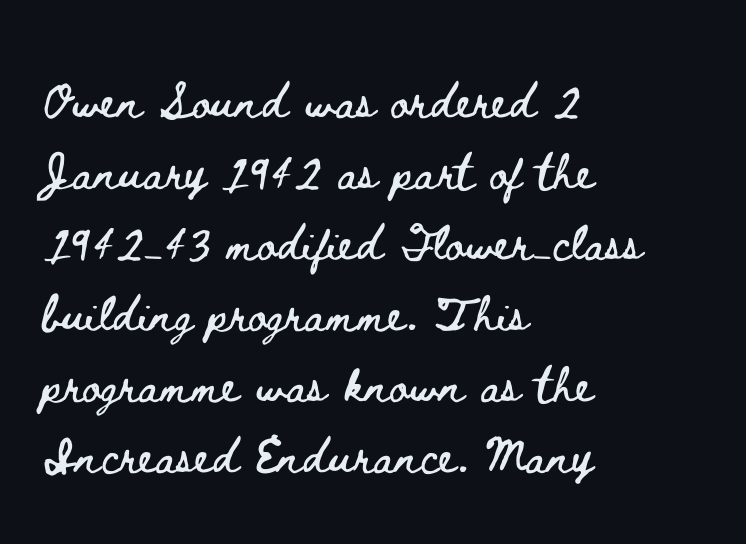
Q: Is the text italic (slanted)? A: Yes.
Q: Is the text underlined? A: No.
Q: How is the paragraph aligned? A: Left-aligned.
Q: Is the spacing between letters normal or unusually wide? A: Normal.
Q: Is the spacing between lines tight, normal or loose? A: Normal.
Q: Width (condensed, normal, or wide)? A: Wide.
Q: Stroke contrast? A: Low.
Q: x-height? A: Small.
Q: Monospaced? A: No.
